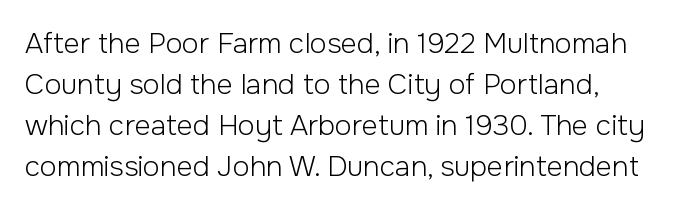
Q: Is the text bold? A: No.
Q: Is the text italic (slanted)? A: No, it is upright.
Q: Is the typeface a serif or a sans-serif typeface? A: Sans-serif.
Q: Is the text underlined? A: No.
Q: Is the spacing between letters normal or unusually wide? A: Normal.
Q: Is the spacing between lines tight, normal or loose? A: Normal.
Q: Width (condensed, normal, or wide)? A: Normal.
Q: Stroke contrast? A: Low.
Q: x-height? A: Medium.
Q: Monospaced? A: No.
